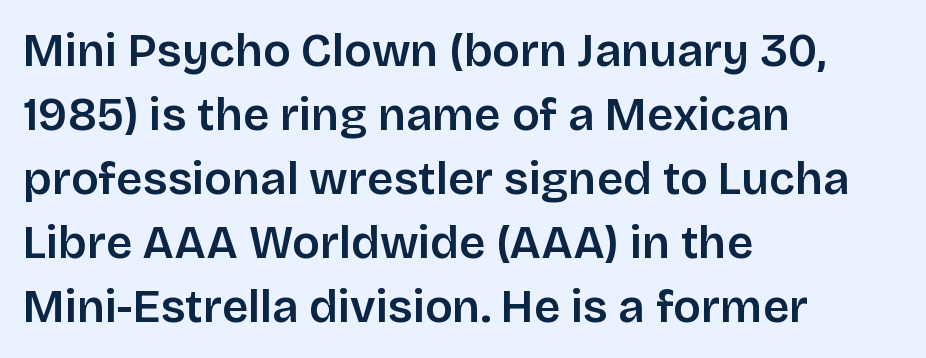
Horizontally, the lines are justified to the leading edge only. A typesetter would mark this as roman, not italic. Glance below the letters and you will spot only blank space. Do the characters align in a grid? No, the font is proportional.
